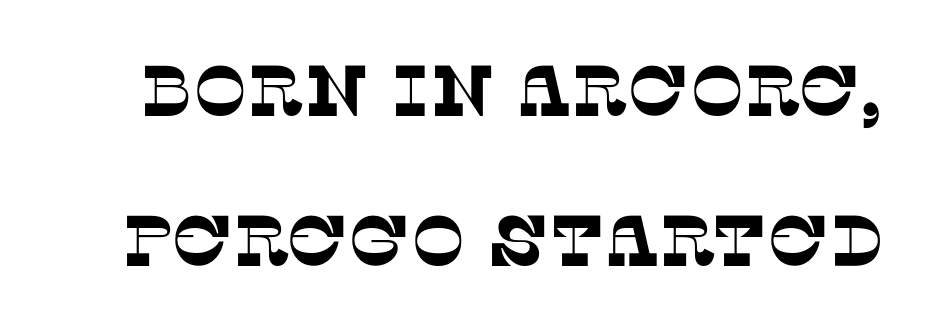
The image shows 72 px serif type; set loose line spacing (2.09x), normal letter spacing, not underlined; low stroke contrast and a large x-height.
